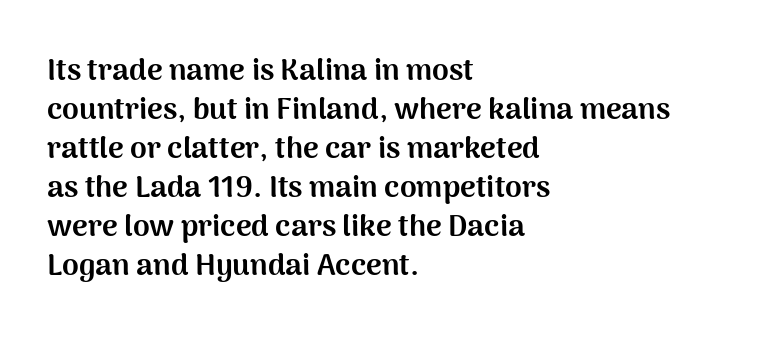
The compositor pushed each line to the left boundary. The letters advance in unequal steps, a hallmark of proportional type. The designer went with a sans here, leaving each stem footless. The specimen omits any rule beneath the text block's lines.
